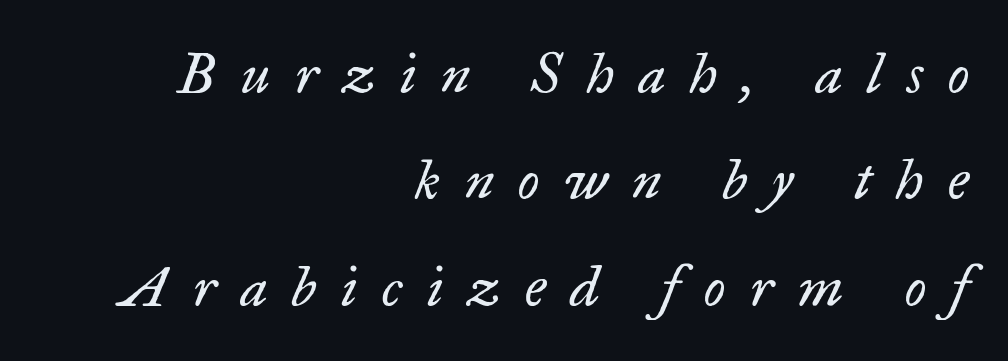
The passage shown is typed in a proportional face where columns would drift. Quick note: underline off. This reads as an unemphasized weight, regular at the heaviest. The rendering uses a large line-height, opening up the rows. Each letter's strokes conclude with small projecting serifs. The glyphs look as if they've been sheared to an angle.
